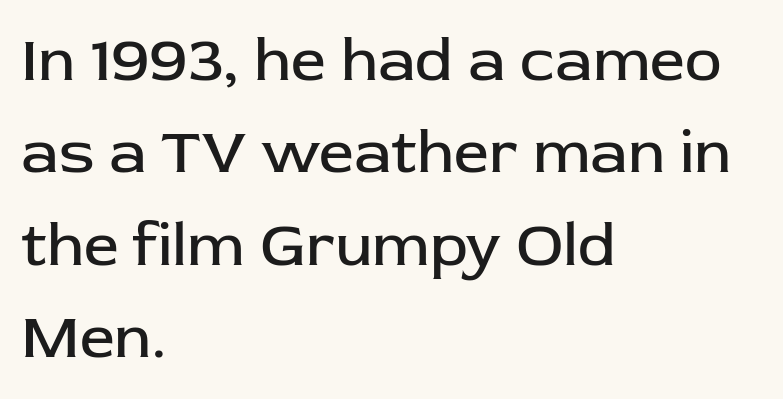
Each letter's strokes conclude bluntly, with no projecting serifs. The ragged edge is on the right, which tells us the setting is flush left. Look at the tracking — it's just the regular setting, nothing added. Does the lettering tilt? It doesn't — this is upright. Line spacing here is normal.
